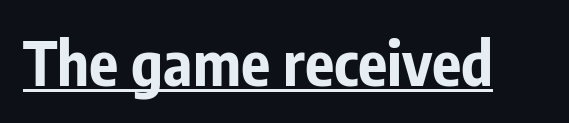
The image shows 61 px bold, condensed sans-serif type, upright; set normal letter spacing, underlined; low stroke contrast and a medium x-height.
